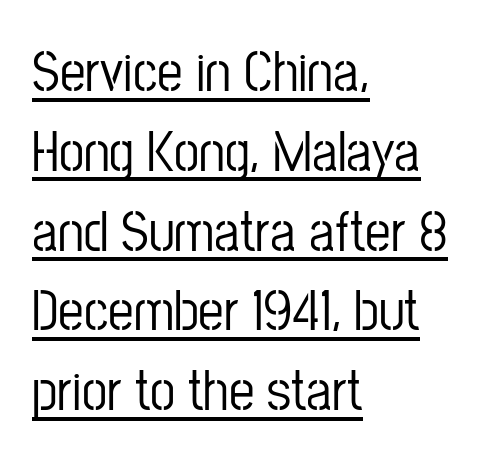
Q: Is the text italic (slanted)? A: No, it is upright.
Q: Is the typeface a serif or a sans-serif typeface? A: Sans-serif.
Q: Is the text underlined? A: Yes.
Q: How is the paragraph aligned? A: Left-aligned.
Q: Is the spacing between letters normal or unusually wide? A: Normal.
Q: Is the spacing between lines tight, normal or loose? A: Normal.
Q: Width (condensed, normal, or wide)? A: Condensed.
Q: Stroke contrast? A: Low.
Q: x-height? A: Medium.
Q: Monospaced? A: No.
